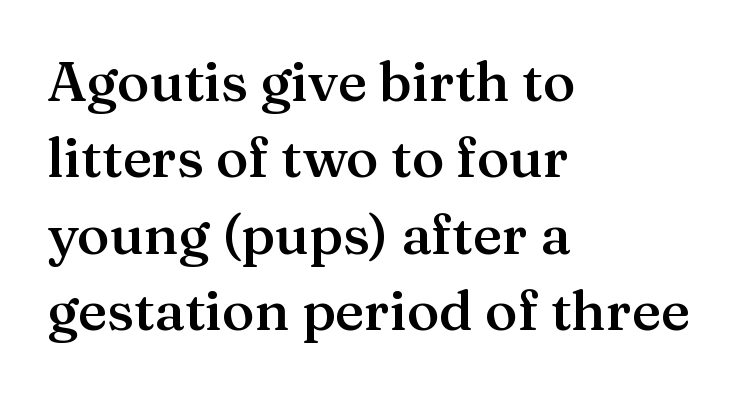
{"serif": "yes", "italic": "no", "bold": "semi", "weight": "semibold", "width": "normal", "stroke_contrast": "medium", "x_height": "medium", "monospaced": "no", "underline": "no", "align": "left", "line_spacing": "normal", "line_spacing_ratio": 1.39, "letter_spacing": "normal", "letter_spacing_em": 0.0, "glyph_px": 55}
